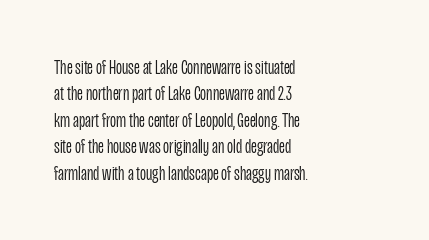
{"italic": "no", "bold": "no", "underline": "no", "align": "left", "line_spacing": "normal", "line_spacing_ratio": 1.26, "letter_spacing": "normal", "letter_spacing_em": 0.0, "glyph_px": 21}
